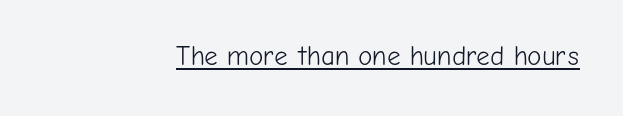
Vertical stems look standard width or narrower in stroke. This sample carries an underscore along the baseline area. Notice how the stems are strictly vertical — no italics here. Spacing between characters is what you'd get straight out of the box.
